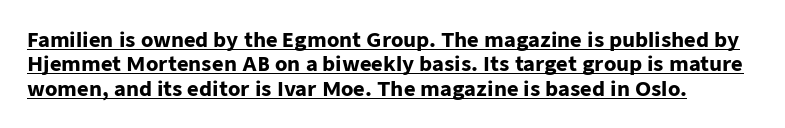
{"italic": "no", "bold": "yes", "underline": "yes", "line_spacing_ratio": 1.22, "letter_spacing": "normal", "letter_spacing_em": 0.0, "glyph_px": 20}
